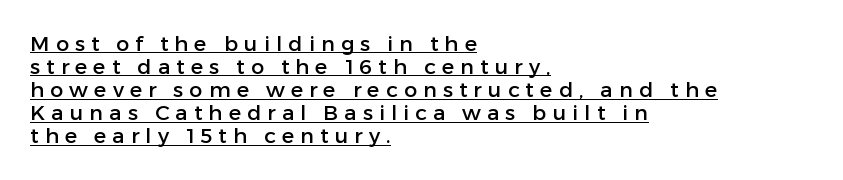
Caption: lettering with a line underneath. What stands out about the letter spacing? Its width — letters are far apart. These lines stack with their left ends in a neat column. Vertical spacing — tight.
